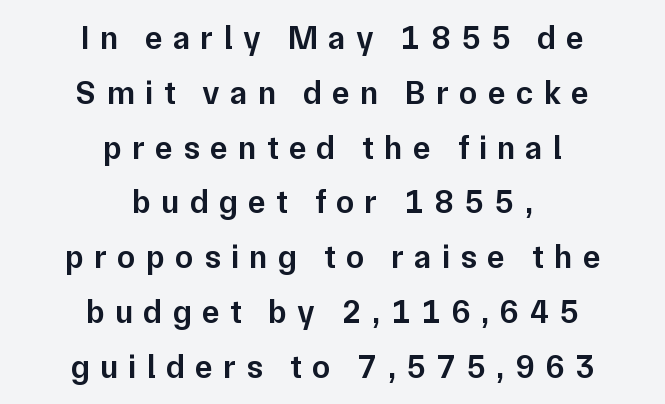
The image shows 33 px semibold sans-serif type, upright; set centered, normal line spacing (1.66x), unusually wide letter spacing (+0.31 em), not underlined; low stroke contrast and a medium x-height.
